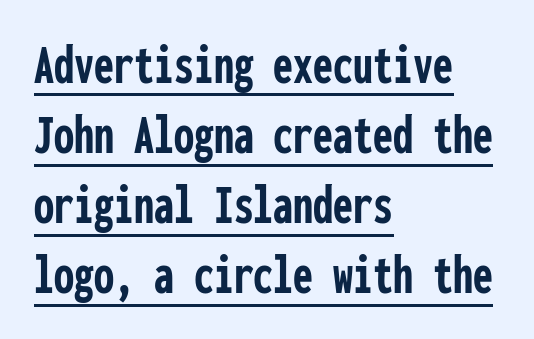
{"serif": "no", "italic": "no", "bold": "yes", "weight": "semibold", "width": "condensed", "stroke_contrast": "low", "x_height": "medium", "monospaced": "yes", "underline": "yes", "align": "left", "line_spacing_ratio": 1.23, "letter_spacing": "normal", "letter_spacing_em": 0.0, "glyph_px": 57}
